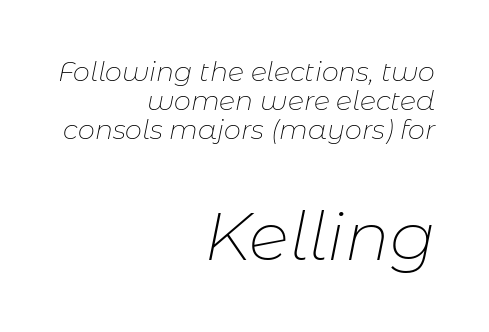
{"italic": "yes", "lean": "right", "slant_degrees": 11, "bold": "no", "weight": "thin", "width": "normal", "stroke_contrast": "low", "x_height": "medium", "monospaced": "no", "underline": "no", "align": "right", "line_spacing": "tight", "line_spacing_ratio": 1.08, "letter_spacing": "normal", "letter_spacing_em": 0.0, "larger_block": "second", "size_ratio": 2.48, "glyph_px": 67}
